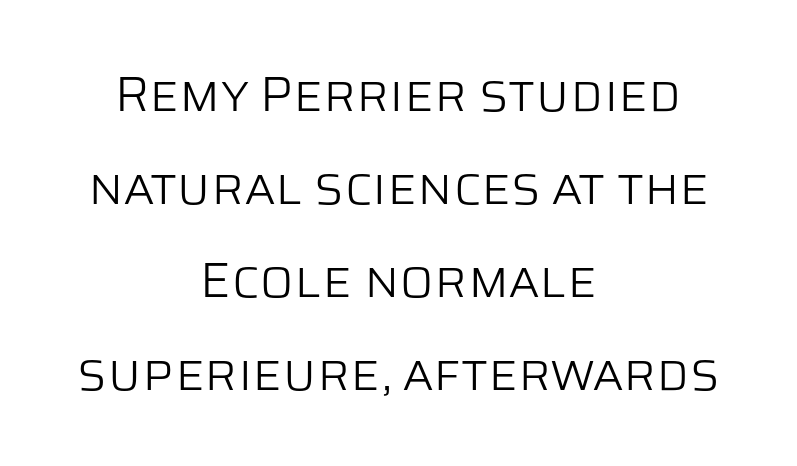
Q: Is the text bold? A: No.
Q: Is the text italic (slanted)? A: No, it is upright.
Q: Is the typeface a serif or a sans-serif typeface? A: Sans-serif.
Q: Is the text underlined? A: No.
Q: How is the paragraph aligned? A: Centered.
Q: Is the spacing between letters normal or unusually wide? A: Normal.
Q: Width (condensed, normal, or wide)? A: Normal.
Q: Stroke contrast? A: Low.
Q: x-height? A: Large.
Q: Monospaced? A: No.
